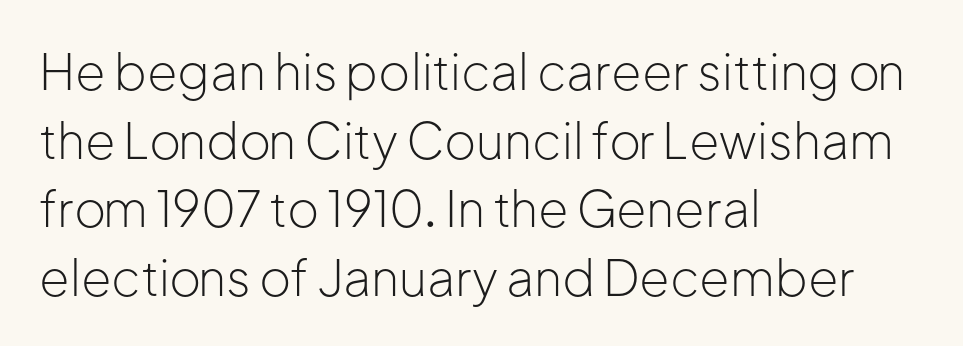
The image shows 49 px light sans-serif type, upright; set left-aligned, normal line spacing (1.4x), normal letter spacing, not underlined; low stroke contrast and a medium x-height.
